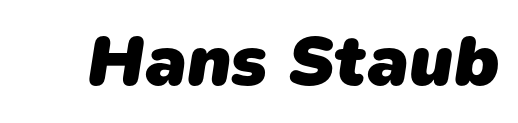
The typesetting leans heavy: a genuine bold. Is this a fixed-width face? No — the glyphs have proportional, varying widths. Descenders hang freely into open space. This sample uses a sans-serif face. The rendering keeps characters at their native spacing.
